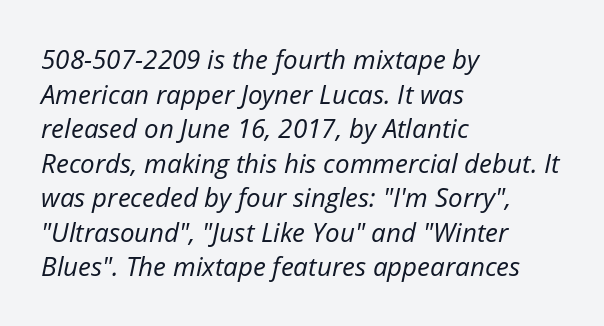
Q: Is the text bold? A: No.
Q: Is the text italic (slanted)? A: Yes, it leans right by about 12 degrees.
Q: Is the text underlined? A: No.
Q: How is the paragraph aligned? A: Left-aligned.
Q: Is the spacing between letters normal or unusually wide? A: Normal.
Q: Is the spacing between lines tight, normal or loose? A: Normal.
